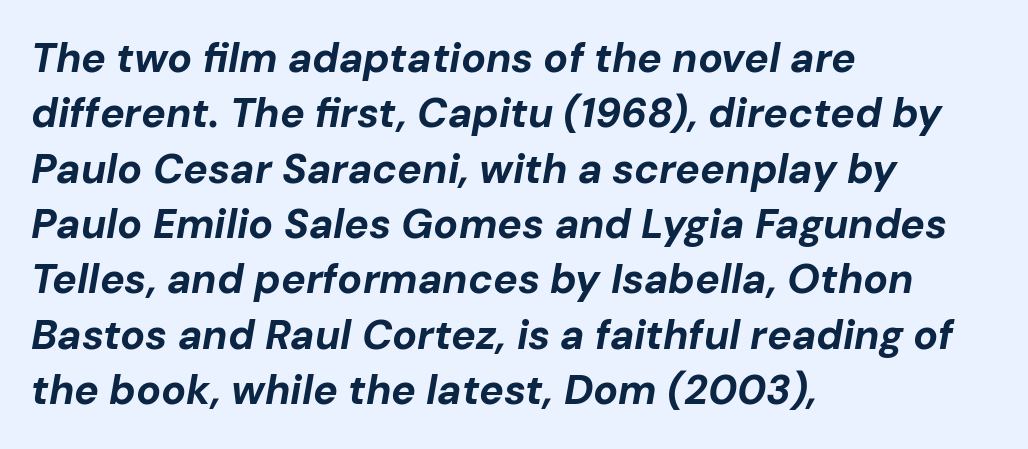
Q: Is the text bold? A: Yes.
Q: Is the text italic (slanted)? A: Yes, it leans right by about 10 degrees.
Q: Is the text underlined? A: No.
Q: How is the paragraph aligned? A: Left-aligned.
Q: Is the spacing between letters normal or unusually wide? A: Normal.
Q: Is the spacing between lines tight, normal or loose? A: Normal.
Q: Width (condensed, normal, or wide)? A: Normal.
Q: Stroke contrast? A: Low.
Q: x-height? A: Medium.
Q: Monospaced? A: No.
